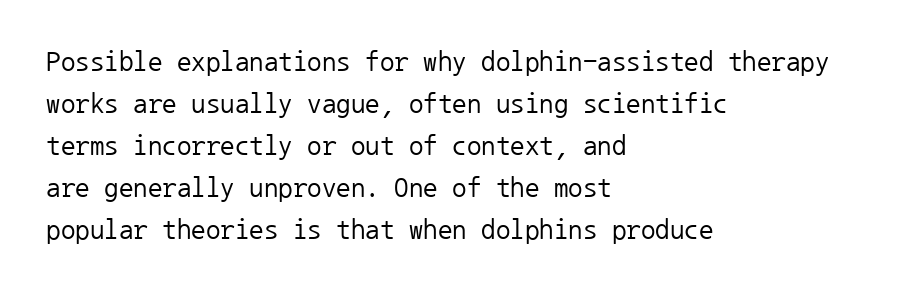
{"serif": "no", "italic": "no", "bold": "no", "weight": "regular", "width": "normal", "stroke_contrast": "low", "x_height": "medium", "monospaced": "yes", "underline": "no", "align": "left", "line_spacing": "normal", "line_spacing_ratio": 1.45, "letter_spacing": "normal", "letter_spacing_em": 0.0, "glyph_px": 29}
